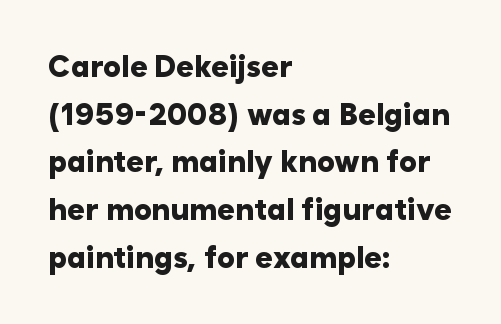
{"serif": "no", "italic": "no", "bold": "yes", "weight": "heavy", "width": "normal", "stroke_contrast": "low", "x_height": "medium", "monospaced": "no", "underline": "no", "align": "left", "line_spacing": "normal", "line_spacing_ratio": 1.59, "letter_spacing": "normal", "letter_spacing_em": 0.0, "glyph_px": 30}
